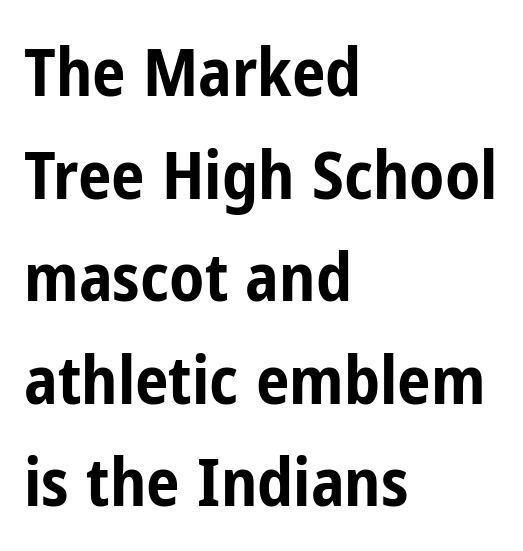
The gap between lines stays unmarked. Pretty heavy lettering here — definitely bold. This rendering employs a face without finishing strokes, i.e., a sans-serif. Tall strokes in this sample are plumb rather than angled.
